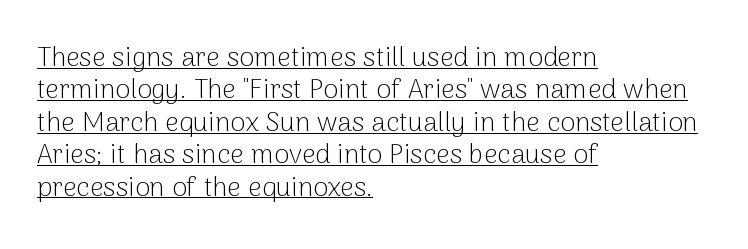
Q: Is the text bold? A: No.
Q: Is the text italic (slanted)? A: No, it is upright.
Q: Is the text underlined? A: Yes.
Q: How is the paragraph aligned? A: Left-aligned.
Q: Is the spacing between letters normal or unusually wide? A: Normal.
